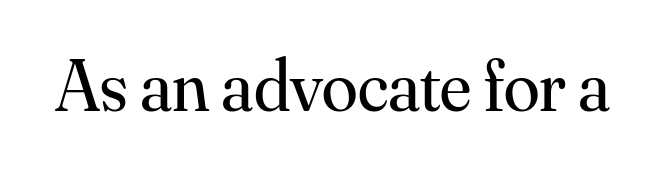
{"serif": "yes", "italic": "no", "bold": "no", "weight": "regular", "width": "normal", "stroke_contrast": "medium", "x_height": "small", "monospaced": "no", "underline": "no", "letter_spacing": "normal", "letter_spacing_em": 0.0, "glyph_px": 73}
